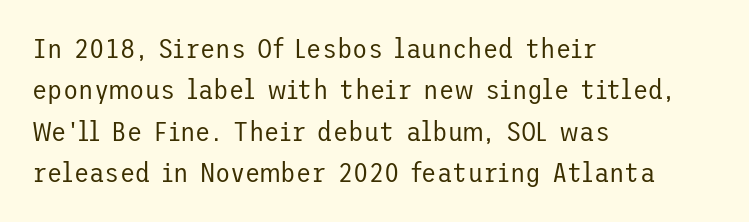
Q: Is the text bold? A: No.
Q: Is the text italic (slanted)? A: No, it is upright.
Q: Is the typeface a serif or a sans-serif typeface? A: Sans-serif.
Q: Is the text underlined? A: No.
Q: How is the paragraph aligned? A: Left-aligned.
Q: Is the spacing between letters normal or unusually wide? A: Normal.
Q: Is the spacing between lines tight, normal or loose? A: Normal.
Q: Width (condensed, normal, or wide)? A: Normal.
Q: Stroke contrast? A: Low.
Q: x-height? A: Medium.
